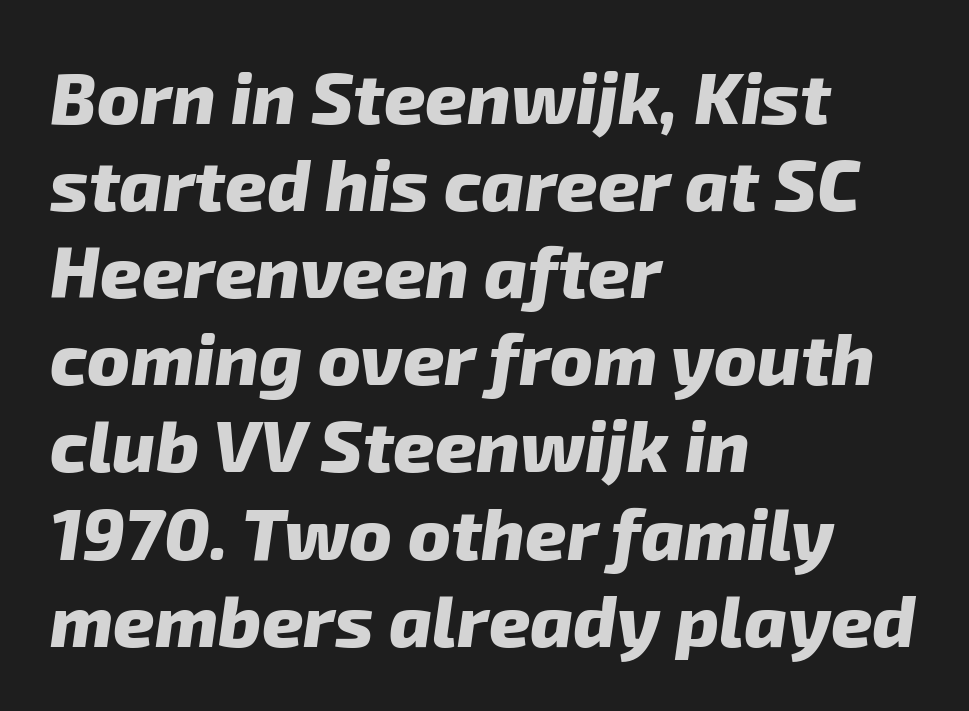
{"serif": "no", "bold": "yes", "weight": "heavy", "width": "normal", "stroke_contrast": "low", "x_height": "medium", "monospaced": "no", "underline": "no", "align": "left", "line_spacing_ratio": 1.21, "letter_spacing": "normal", "letter_spacing_em": 0.0, "glyph_px": 72}
